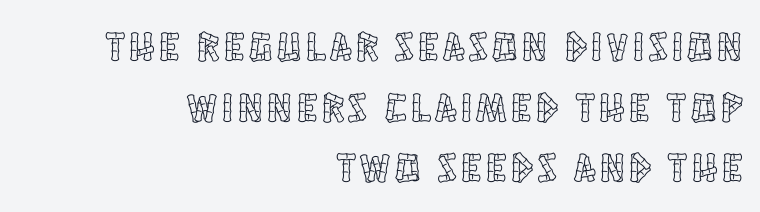
{"italic": "no", "width": "condensed", "x_height": "large", "monospaced": "no", "underline": "no", "align": "right", "line_spacing": "normal", "line_spacing_ratio": 1.48, "glyph_px": 41}
